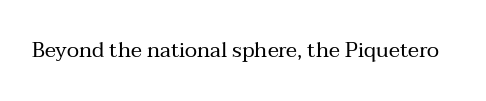
{"italic": "no", "bold": "no", "underline": "no", "letter_spacing": "normal", "letter_spacing_em": 0.0, "glyph_px": 21}
